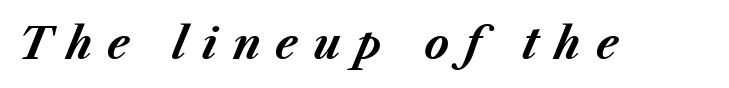
Between one letter and the next there's a generous, obvious gap. These lines are rendered in a variable-pitch font. A bare baseline throughout the passage. Emphasis-style slanted type is in use. Heavy-handed strokes throughout: this text is bold.
